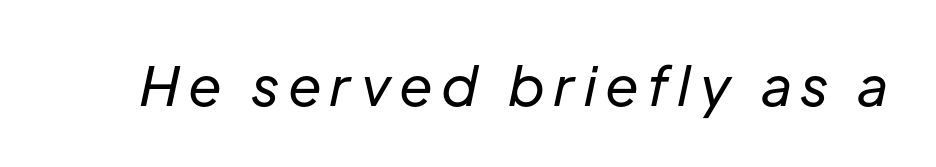
The image shows 54 px regular-weight type, italic (leaning right); set not underlined; low stroke contrast and a medium x-height.
